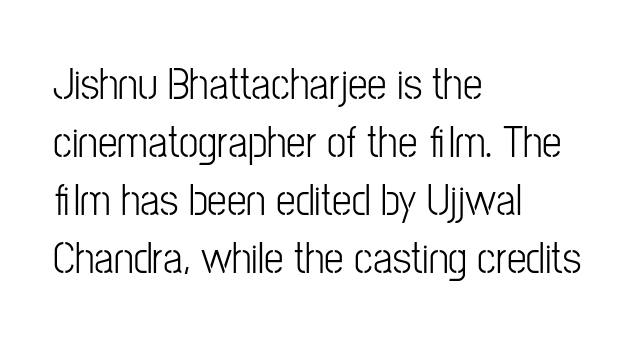
{"serif": "no", "italic": "no", "bold": "no", "weight": "light", "width": "condensed", "stroke_contrast": "low", "x_height": "medium", "monospaced": "no", "underline": "no", "align": "left", "line_spacing": "normal", "line_spacing_ratio": 1.32, "letter_spacing": "normal", "letter_spacing_em": 0.0, "glyph_px": 44}
